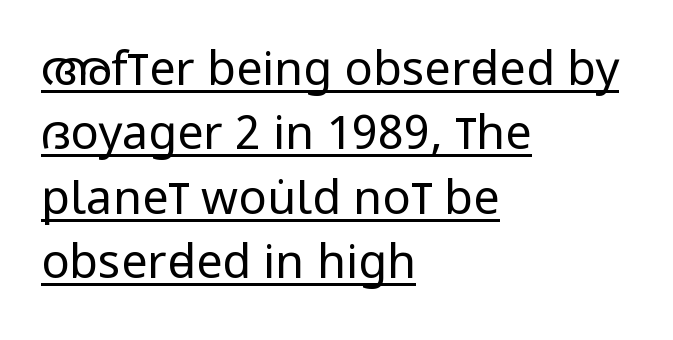
Q: Is the text bold? A: No.
Q: Is the text italic (slanted)? A: No, it is upright.
Q: Is the typeface a serif or a sans-serif typeface? A: Sans-serif.
Q: Is the text underlined? A: Yes.
Q: How is the paragraph aligned? A: Left-aligned.
Q: Is the spacing between letters normal or unusually wide? A: Normal.
Q: Is the spacing between lines tight, normal or loose? A: Normal.
Q: Width (condensed, normal, or wide)? A: Condensed.
Q: Stroke contrast? A: Low.
Q: x-height? A: Large.
Q: Monospaced? A: No.
